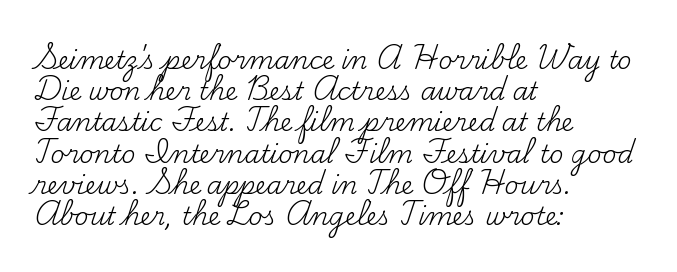
Q: Is the text bold? A: No.
Q: Is the text italic (slanted)? A: Yes.
Q: Is the text underlined? A: No.
Q: How is the paragraph aligned? A: Left-aligned.
Q: Is the spacing between letters normal or unusually wide? A: Normal.
Q: Is the spacing between lines tight, normal or loose? A: Normal.
